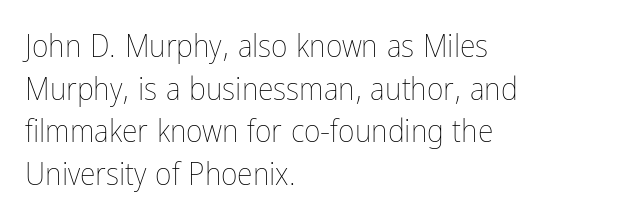
You could not count columns in this text — the font is proportionally spaced. Successive baselines arrive at the customary interval. There is no visible air inserted between adjacent glyphs. Compared with a typical body face, this is equally light or lighter still. This sample is left-justified, so line endings fall wherever the words run out. Upright lettering throughout.
